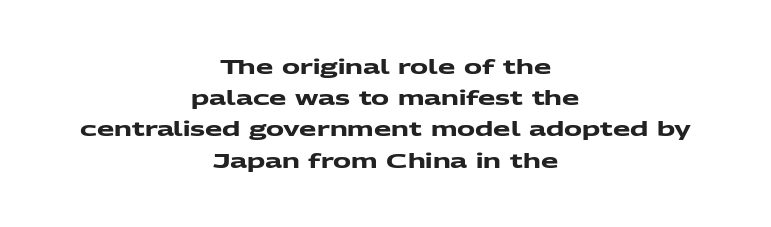
Q: Is the text bold? A: Yes.
Q: Is the text underlined? A: No.
Q: How is the paragraph aligned? A: Centered.
Q: Is the spacing between letters normal or unusually wide? A: Normal.
Q: Is the spacing between lines tight, normal or loose? A: Normal.
